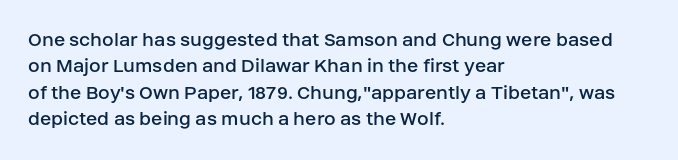
Q: Is the text bold? A: No.
Q: Is the text italic (slanted)? A: No, it is upright.
Q: Is the text underlined? A: No.
Q: How is the paragraph aligned? A: Left-aligned.
Q: Is the spacing between letters normal or unusually wide? A: Normal.
Q: Is the spacing between lines tight, normal or loose? A: Normal.
